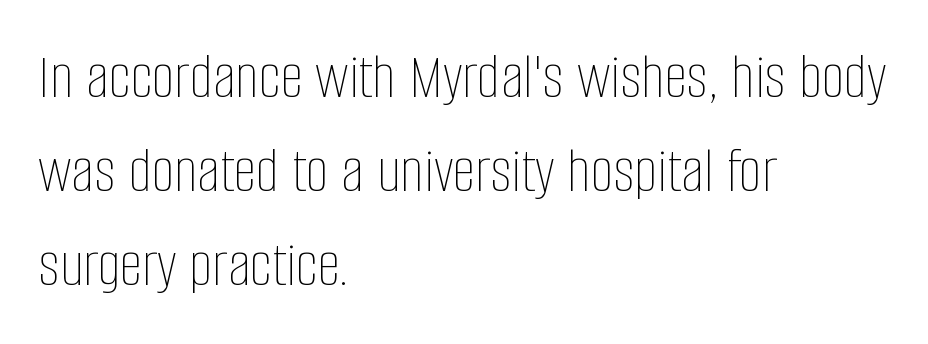
{"italic": "no", "bold": "no", "weight": "thin", "width": "condensed", "stroke_contrast": "low", "x_height": "large", "monospaced": "no", "underline": "no", "align": "left", "line_spacing": "normal", "line_spacing_ratio": 1.45, "letter_spacing": "normal", "letter_spacing_em": 0.0, "glyph_px": 65}
